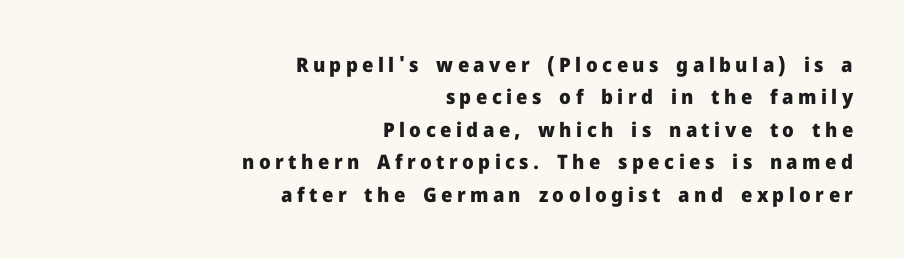
Q: Is the text bold? A: Yes.
Q: Is the text italic (slanted)? A: No, it is upright.
Q: Is the text underlined? A: No.
Q: How is the paragraph aligned? A: Right-aligned.
Q: Is the spacing between letters normal or unusually wide? A: Unusually wide.
Q: Is the spacing between lines tight, normal or loose? A: Normal.
